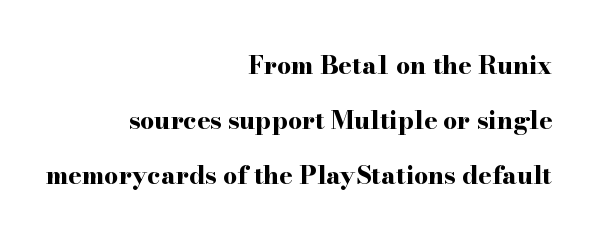
The image shows 25 px bold type, upright; set right-aligned, loose line spacing (2.2x), normal letter spacing, not underlined.
